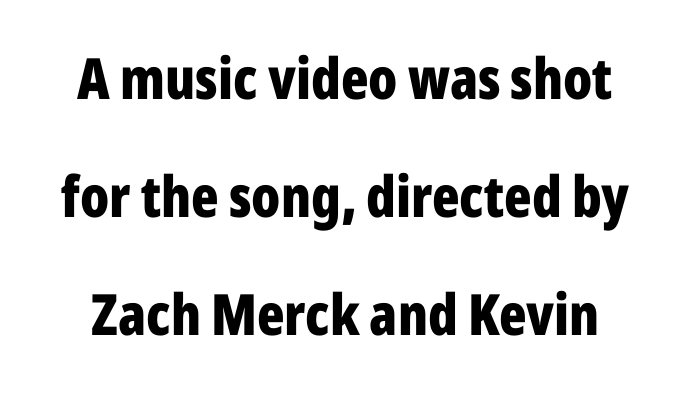
Q: Is the text bold? A: Yes.
Q: Is the text italic (slanted)? A: No, it is upright.
Q: Is the typeface a serif or a sans-serif typeface? A: Sans-serif.
Q: Is the text underlined? A: No.
Q: Is the spacing between letters normal or unusually wide? A: Normal.
Q: Is the spacing between lines tight, normal or loose? A: Loose.
Q: Width (condensed, normal, or wide)? A: Condensed.
Q: Stroke contrast? A: Low.
Q: x-height? A: Medium.
Q: Monospaced? A: No.
